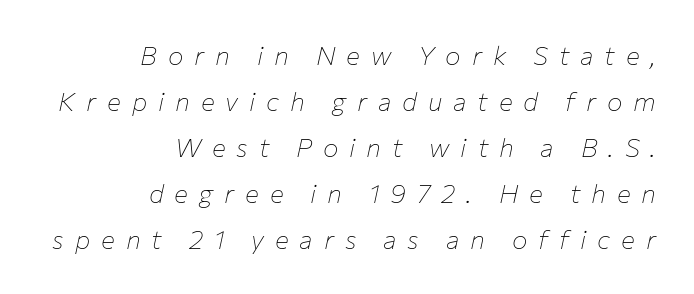
Check under the words: just untouched page. Summary of weight: not heavy and not bold. Short note: letters widely spaced. Does the copy run flush right? Yes — the right margin is perfectly even. The font's italic variant was chosen for this text.
